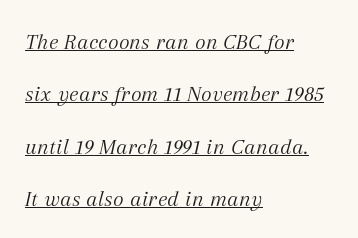
Q: Is the text bold? A: No.
Q: Is the text italic (slanted)? A: Yes, it leans right by about 12 degrees.
Q: Is the text underlined? A: Yes.
Q: How is the paragraph aligned? A: Left-aligned.
Q: Is the spacing between letters normal or unusually wide? A: Normal.
Q: Is the spacing between lines tight, normal or loose? A: Loose.
